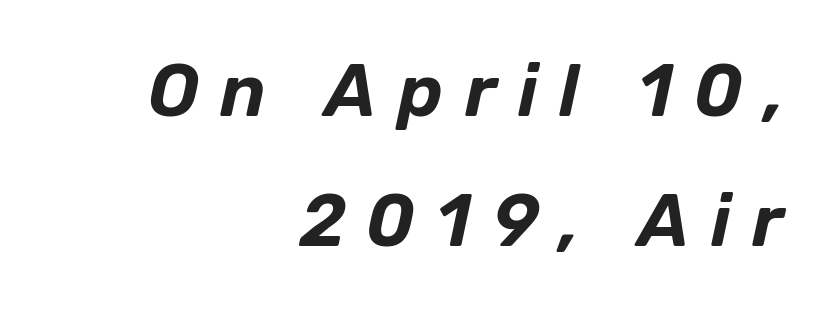
{"italic": "yes", "lean": "right", "slant_degrees": 12, "width": "normal", "stroke_contrast": "low", "x_height": "medium", "monospaced": "no", "underline": "no", "align": "right", "line_spacing_ratio": 1.78, "letter_spacing": "wide", "letter_spacing_em": 0.29, "glyph_px": 73}
